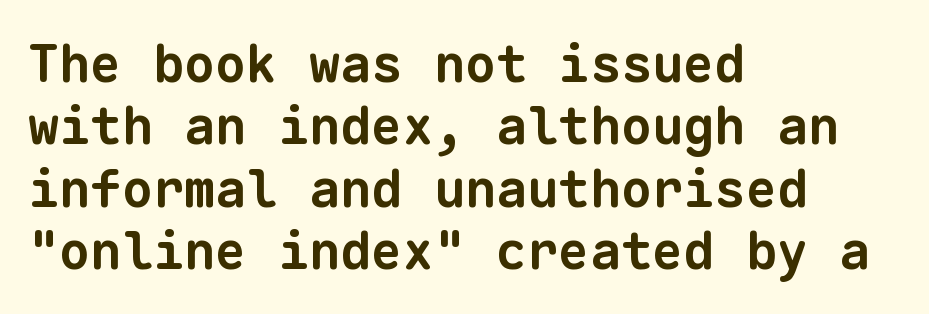
The image shows 52 px bold sans-serif type, monospaced; set left-aligned, line spacing 1.2x, normal letter spacing, not underlined; low stroke contrast and a medium x-height.
